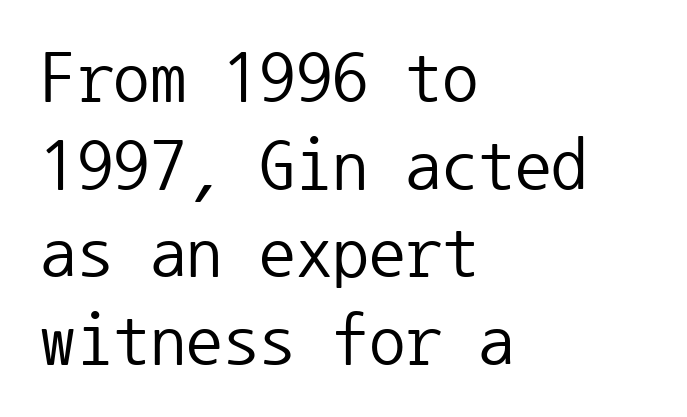
The type family on display is of the sans-serif kind. The gaps between neighbouring characters are ordinary and unremarkable. Underline: absent. Note the uniform advance width — an 'i' takes as much space as an 'm'.
